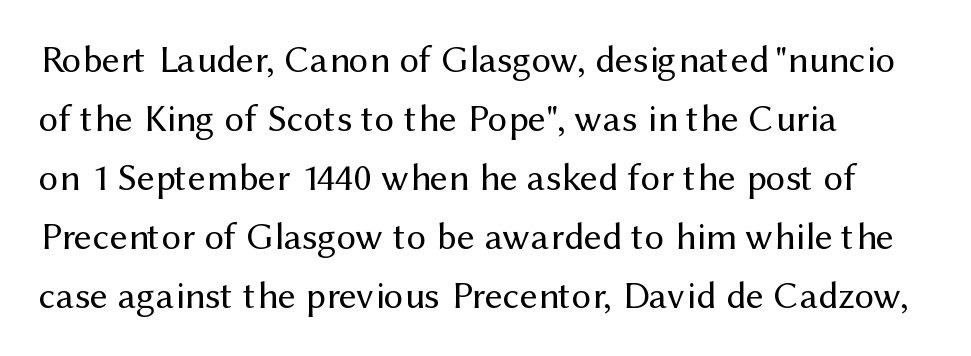
{"serif": "no", "italic": "no", "bold": "no", "weight": "regular", "width": "normal", "stroke_contrast": "medium", "x_height": "medium", "monospaced": "no", "underline": "no", "align": "left", "line_spacing": "normal", "line_spacing_ratio": 1.51, "letter_spacing": "normal", "letter_spacing_em": 0.0, "glyph_px": 39}
